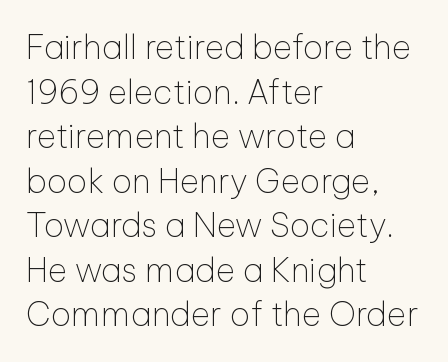
The image shows 33 px thin sans-serif type, upright; set left-aligned, normal line spacing (1.35x), normal letter spacing, not underlined; low stroke contrast and a medium x-height.
